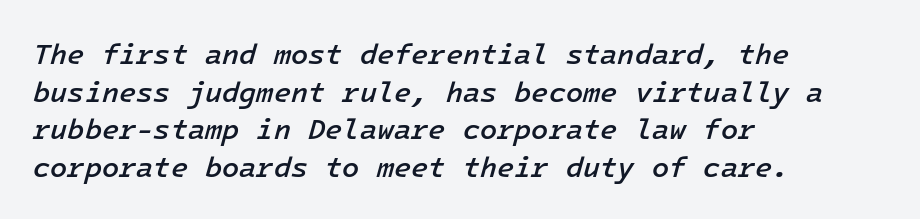
{"italic": "yes", "lean": "right", "slant_degrees": 16, "bold": "semi", "weight": "semibold", "width": "normal", "stroke_contrast": "low", "x_height": "medium", "underline": "no", "align": "left", "line_spacing": "normal", "line_spacing_ratio": 1.34, "letter_spacing": "normal", "letter_spacing_em": 0.0, "glyph_px": 28}
